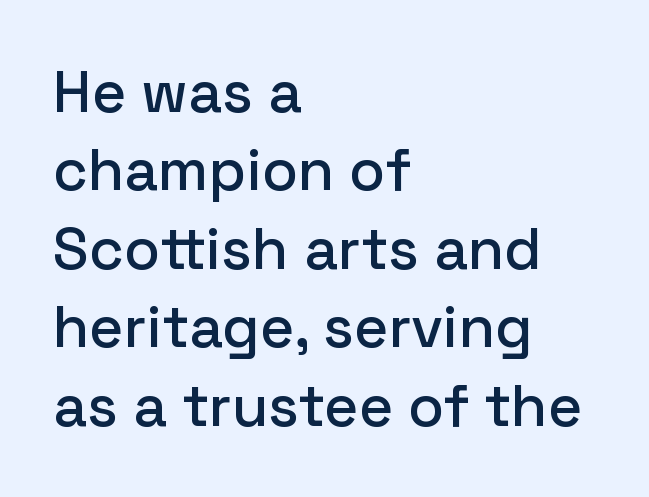
The image shows 59 px sans-serif type, upright; set left-aligned, normal line spacing (1.33x), normal letter spacing, not underlined; low stroke contrast and a medium x-height.
